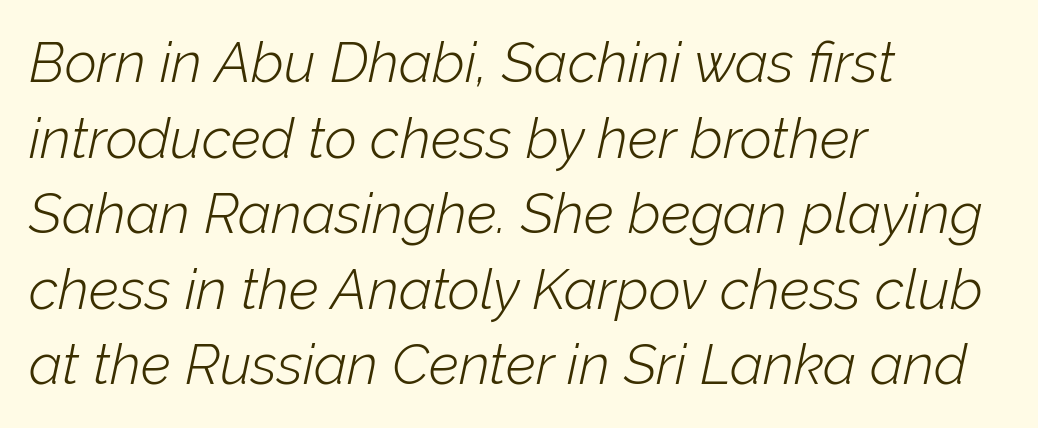
{"italic": "yes", "lean": "right", "slant_degrees": 12, "bold": "no", "weight": "light", "width": "normal", "stroke_contrast": "low", "x_height": "medium", "monospaced": "no", "underline": "no", "align": "left", "line_spacing": "normal", "line_spacing_ratio": 1.35, "letter_spacing": "normal", "letter_spacing_em": 0.0, "glyph_px": 56}
